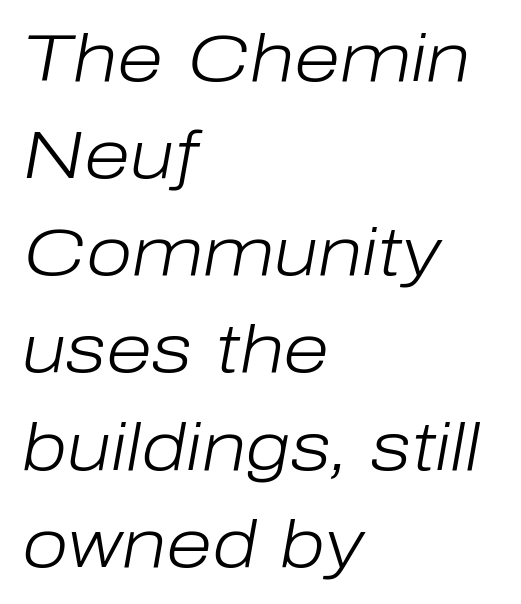
{"italic": "yes", "lean": "right", "slant_degrees": 10, "bold": "no", "weight": "light", "width": "normal", "stroke_contrast": "low", "x_height": "medium", "monospaced": "no", "underline": "no", "align": "left", "line_spacing": "normal", "line_spacing_ratio": 1.45, "letter_spacing": "normal", "letter_spacing_em": 0.0, "glyph_px": 67}
